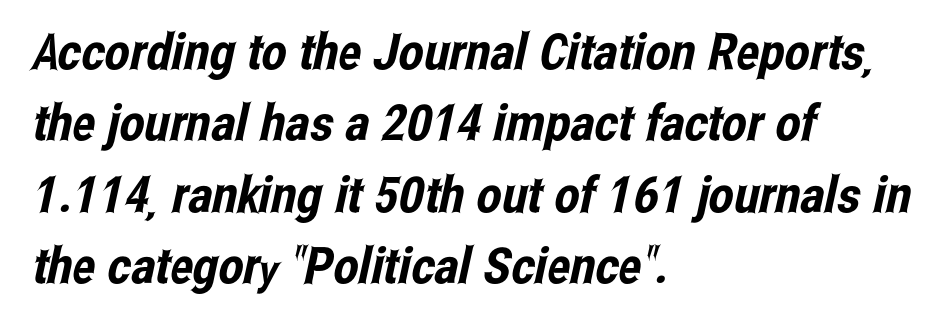
Q: Is the typeface a serif or a sans-serif typeface? A: Sans-serif.
Q: Is the text underlined? A: No.
Q: How is the paragraph aligned? A: Left-aligned.
Q: Is the spacing between letters normal or unusually wide? A: Normal.
Q: Is the spacing between lines tight, normal or loose? A: Normal.
Q: Width (condensed, normal, or wide)? A: Condensed.
Q: Stroke contrast? A: Low.
Q: x-height? A: Medium.
Q: Monospaced? A: No.
